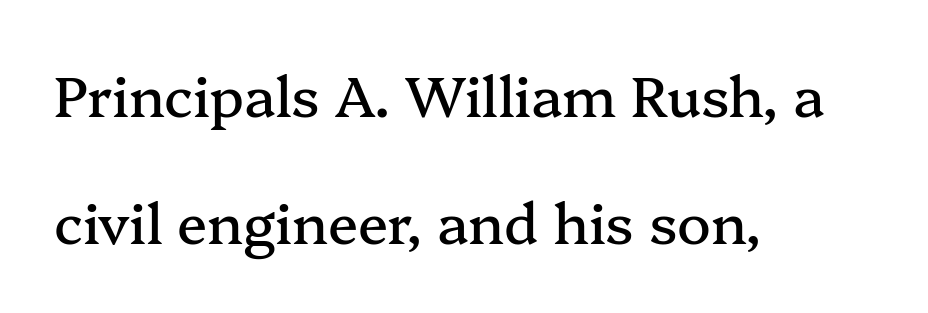
The rendering uses natural spacing where letterforms have individual widths. The text was rendered using a seriffed face with decorative stroke endings. The face used here is rendered with its standard letterfit. Glance below the letters and you will spot only blank space.
